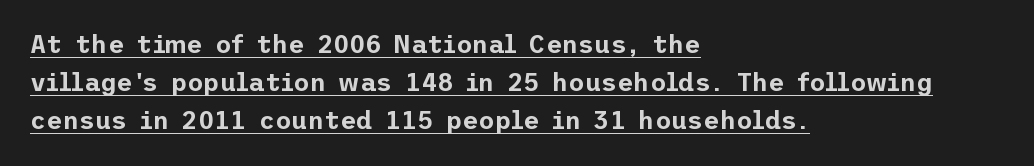
The image shows 25 px text type, upright; set left-aligned, normal line spacing (1.53x), normal letter spacing, underlined.
